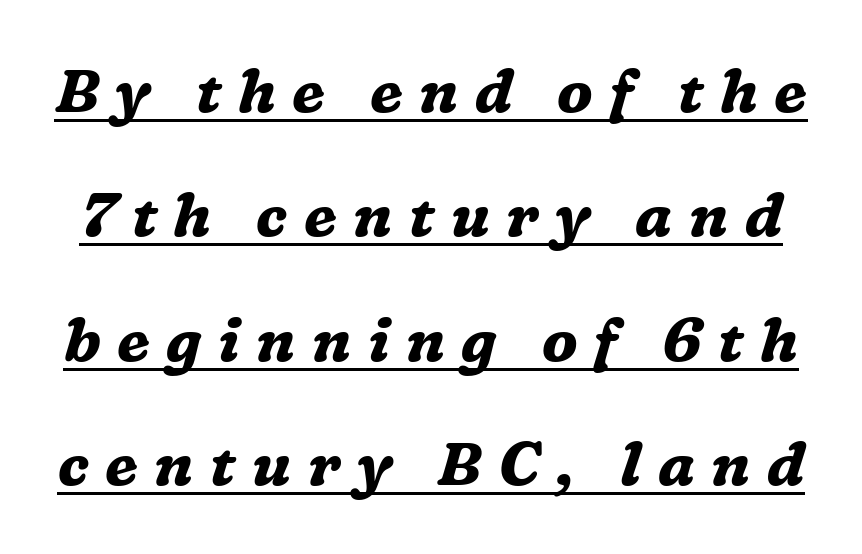
The image shows 61 px bold serif type, italic (leaning right); set loose line spacing (2.04x), unusually wide letter spacing (+0.27 em), underlined; medium stroke contrast and a medium x-height.
